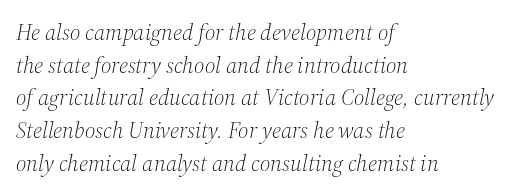
{"italic": "yes", "lean": "right", "slant_degrees": 12, "bold": "no", "underline": "no", "align": "left", "line_spacing": "normal", "line_spacing_ratio": 1.42, "letter_spacing": "normal", "letter_spacing_em": 0.0, "glyph_px": 23}
